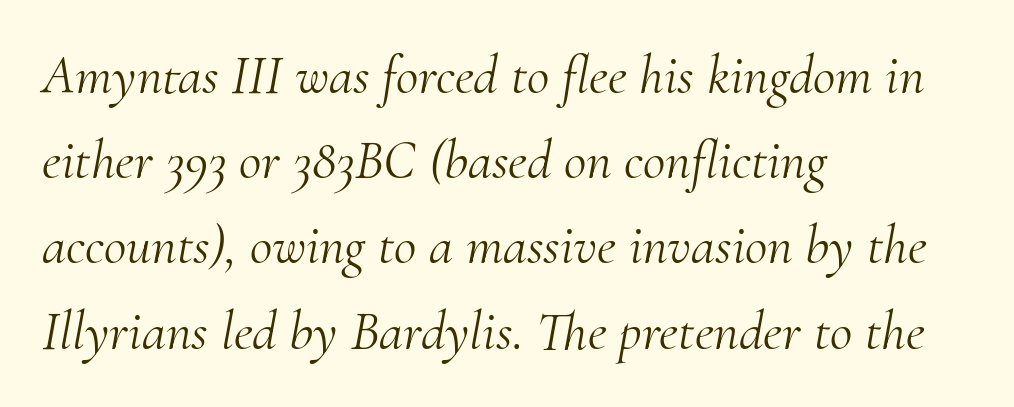
Standard letterfit; no display-style spreading of the glyphs. The rendering applies a slant to the glyphs. Note the varied advance widths — an 'i' is clearly narrower than an 'm'. The gap between lines stays unmarked.
